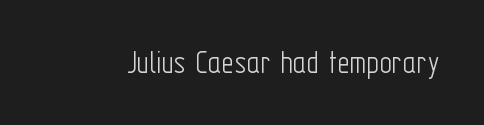
Tall strokes in this sample are plumb rather than angled. Observe the ordinary spacing: letters are neighbours, not strangers. The area under the type is left untouched. Nothing heavy about these letters — not bold at all.
